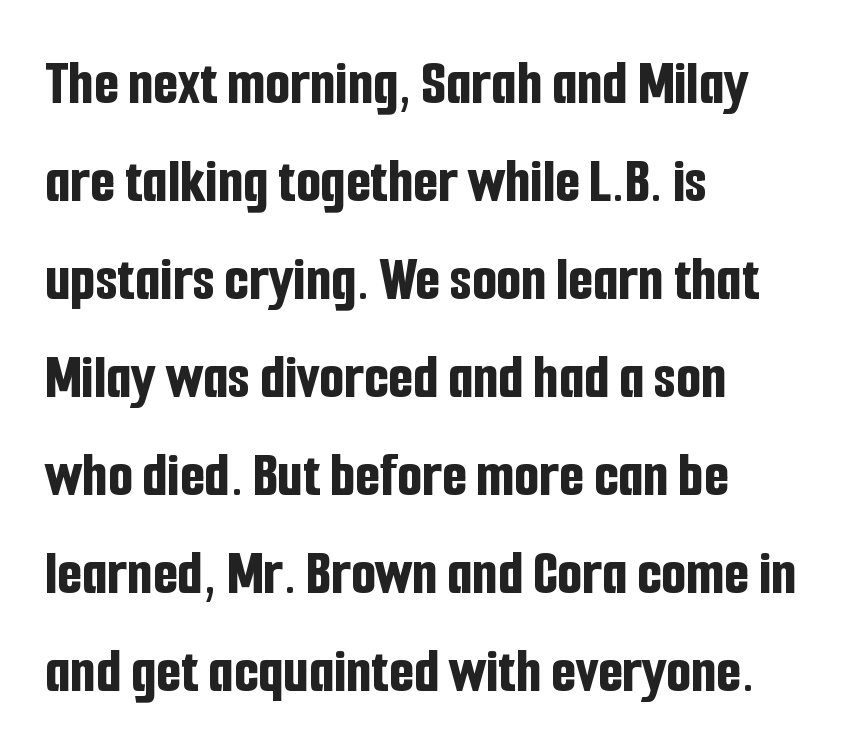
Q: Is the text bold? A: Yes.
Q: Is the text italic (slanted)? A: No, it is upright.
Q: Is the typeface a serif or a sans-serif typeface? A: Sans-serif.
Q: Is the text underlined? A: No.
Q: How is the paragraph aligned? A: Left-aligned.
Q: Is the spacing between letters normal or unusually wide? A: Normal.
Q: Is the spacing between lines tight, normal or loose? A: Normal.
Q: Width (condensed, normal, or wide)? A: Condensed.
Q: Stroke contrast? A: Low.
Q: x-height? A: Medium.
Q: Monospaced? A: No.
